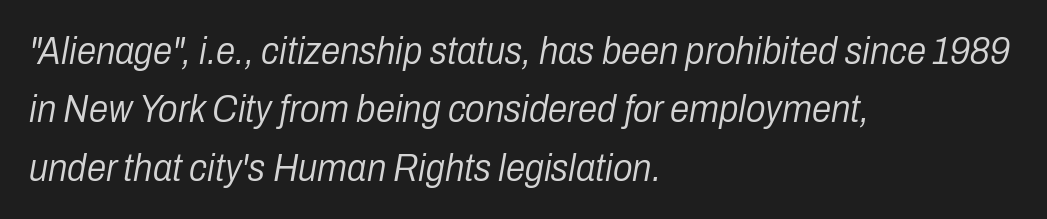
{"italic": "yes", "lean": "right", "slant_degrees": 10, "bold": "no", "weight": "light", "width": "condensed", "stroke_contrast": "low", "x_height": "medium", "monospaced": "no", "underline": "no", "align": "left", "line_spacing": "normal", "line_spacing_ratio": 1.5, "letter_spacing": "normal", "letter_spacing_em": 0.0, "glyph_px": 39}
